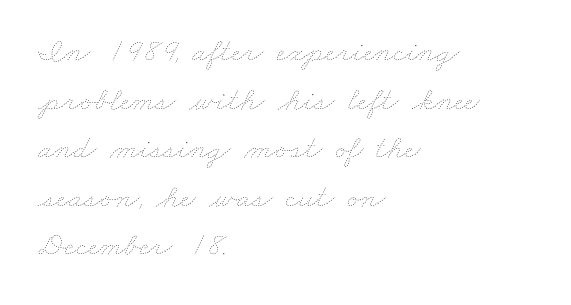
Q: Is the text bold? A: No.
Q: Is the text underlined? A: No.
Q: How is the paragraph aligned? A: Left-aligned.
Q: Is the spacing between letters normal or unusually wide? A: Normal.
Q: Is the spacing between lines tight, normal or loose? A: Normal.
Q: Width (condensed, normal, or wide)? A: Wide.
Q: Stroke contrast? A: Low.
Q: x-height? A: Small.
Q: Monospaced? A: No.
